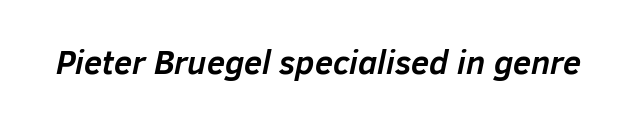
The image shows 33 px semibold type, italic (leaning right); set normal letter spacing, not underlined; low stroke contrast and a medium x-height.
